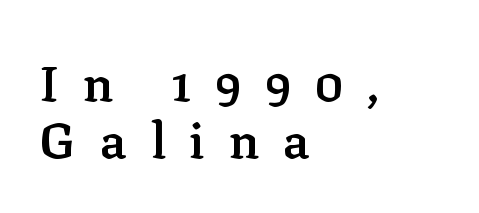
{"serif": "yes", "italic": "no", "bold": "semi", "weight": "semibold", "width": "normal", "stroke_contrast": "low", "x_height": "medium", "monospaced": "no", "underline": "no", "align": "left", "line_spacing": "tight", "line_spacing_ratio": 1.14, "letter_spacing": "wide", "letter_spacing_em": 0.47, "glyph_px": 50}
